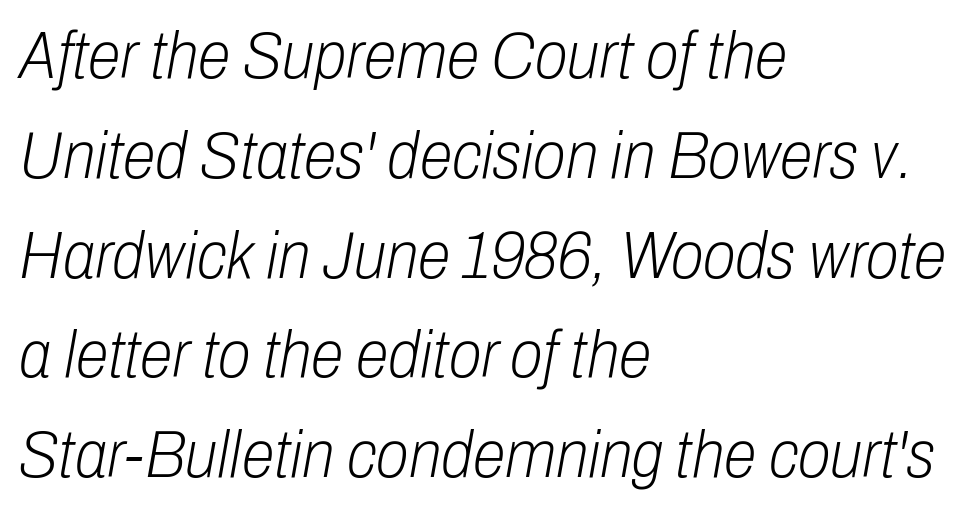
Bold? No — there's no thickening of the strokes. Caption: multi-line text, flush left, ragged right. The letterforms sit shoulder to shoulder at normal distance. The rendering applies a slant to the glyphs. Honestly, there is no underline to notice here at all. The letters advance in unequal steps, a hallmark of proportional type.
